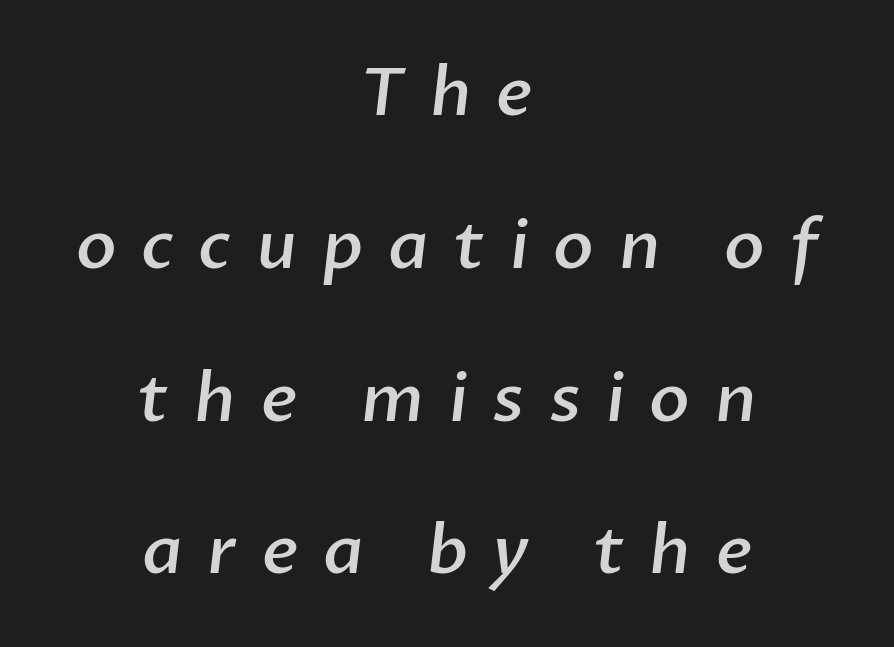
Characters follow at a spacing far wider than the type designer built in. The gap between lines stays unmarked. A typesetter would call this proportional, since set widths differ per character. Emphasis by weight is partial: semibold.
